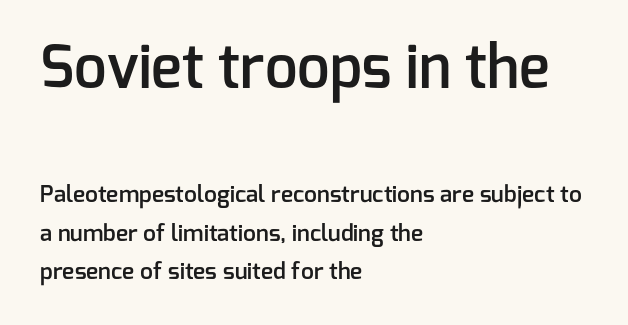
Between one letter and the next there's only the usual sliver of space. Size contrast runs from large at the top to small at the bottom. The characters look somewhat weighty, a semibold short of true bold. One glance says typical: line gaps are just what's usual. Observe the absence of serifs on each vertical stroke in this sample. Only glyphs here, with clear space below each row.
